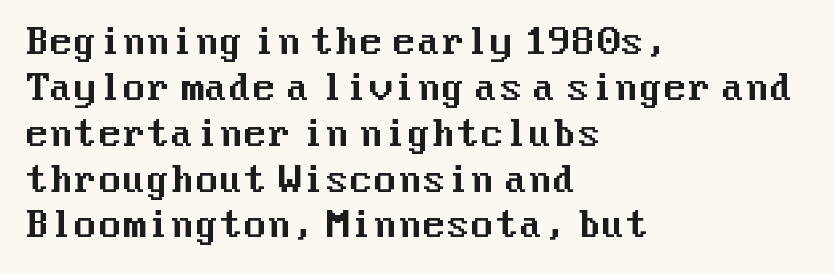
How are the letters spaced? Ordinarily, with no added tracking. The axis of the letterforms is exactly vertical. Notice how descenders clear the ascenders below comfortably — that's standard leading. A classic flush-left, rag-right setting is used for this passage.
